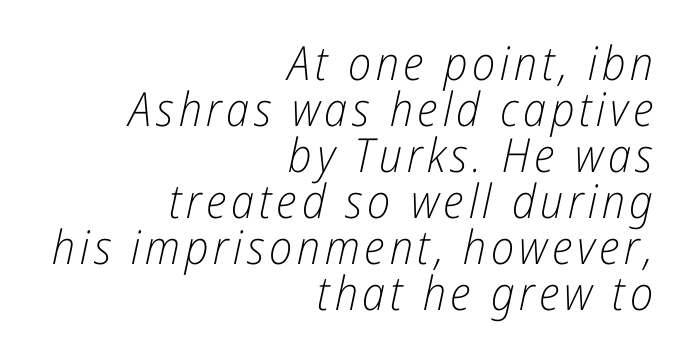
The image shows 47 px light, condensed type, italic (leaning right); set right-aligned, tight line spacing (0.98x), not underlined; low stroke contrast and a medium x-height.
